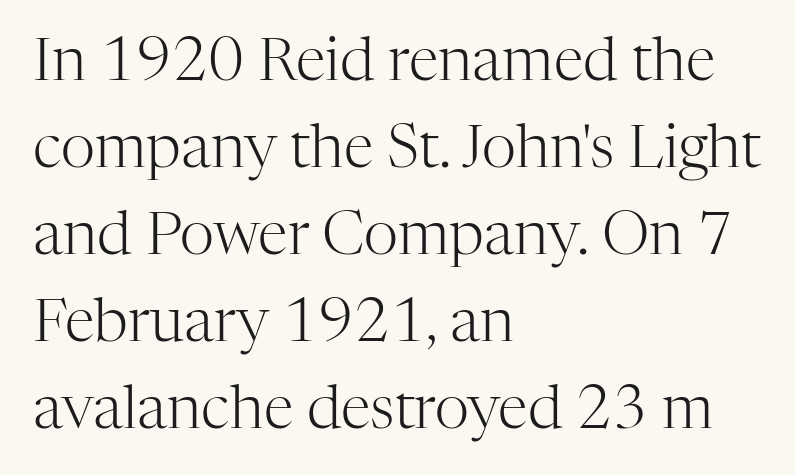
{"serif": "yes", "italic": "no", "bold": "no", "weight": "light", "width": "normal", "stroke_contrast": "high", "x_height": "medium", "monospaced": "no", "underline": "no", "align": "left", "line_spacing": "normal", "line_spacing_ratio": 1.45, "letter_spacing": "normal", "letter_spacing_em": 0.0, "glyph_px": 60}
